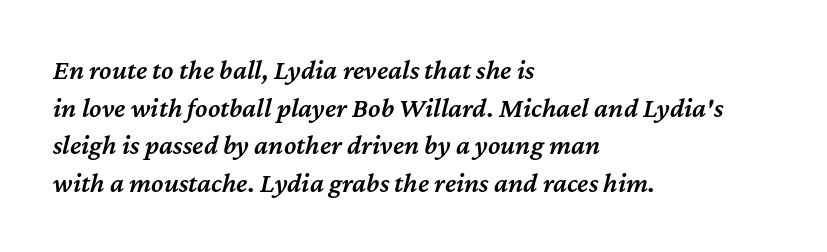
Lines of text with bare space underneath. All the whitespace from short lines collects on the right. In terms of leading, this rendering sits right in the middle. The passage shown leans; its letterforms are oblique.
